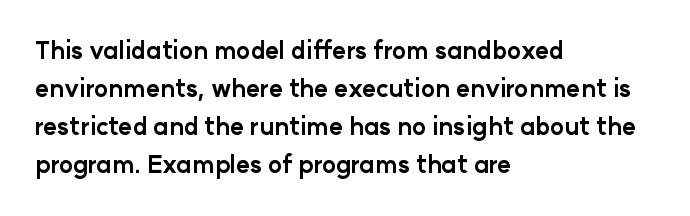
Any mark beneath the type? The region is blank. The letters stand upright; this is a roman face. The type is set solid horizontally, with unmodified tracking. Which margin do the lines hug? The left one — the right edge is uneven. The rendering uses a bold face; every stroke is thick and dark.
